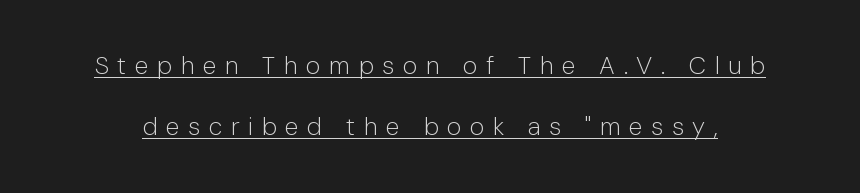
{"italic": "no", "bold": "no", "underline": "yes", "line_spacing": "loose", "line_spacing_ratio": 2.45, "letter_spacing": "wide", "letter_spacing_em": 0.34, "glyph_px": 25}
